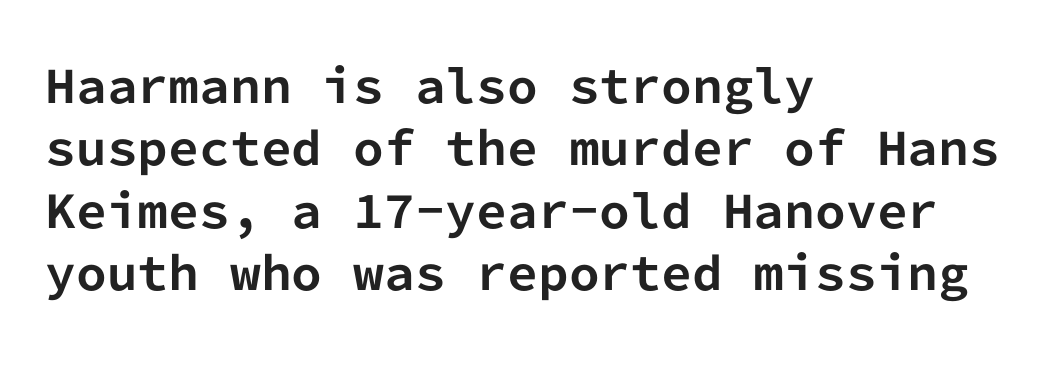
{"serif": "no", "italic": "no", "bold": "yes", "weight": "bold", "width": "normal", "stroke_contrast": "low", "x_height": "medium", "monospaced": "yes", "underline": "no", "align": "left", "line_spacing": "normal", "line_spacing_ratio": 1.42, "letter_spacing": "normal", "letter_spacing_em": 0.0, "glyph_px": 44}
